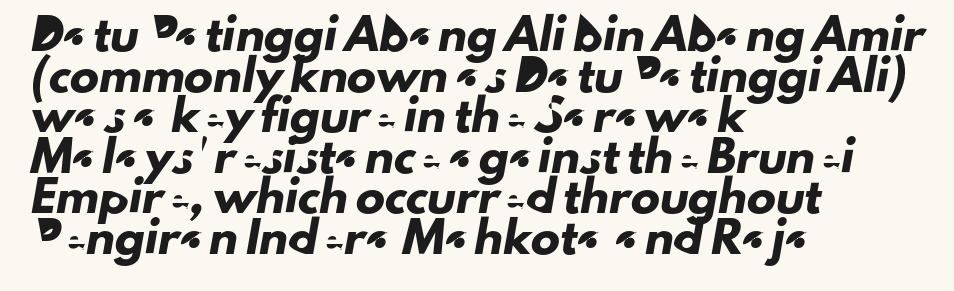
The image shows 29 px sans-serif type; set left-aligned, normal line spacing (1.4x), normal letter spacing, not underlined; low stroke contrast and a small x-height.
